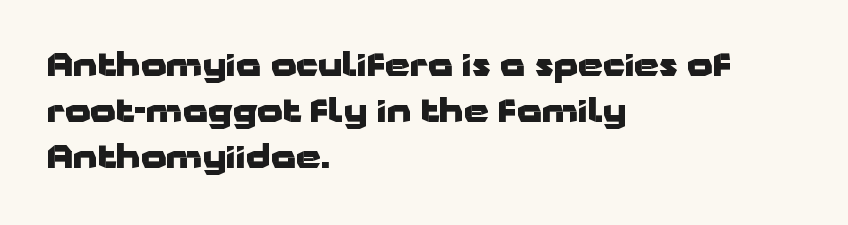
{"serif": "no", "italic": "no", "bold": "yes", "weight": "heavy", "width": "wide", "stroke_contrast": "low", "x_height": "medium", "monospaced": "no", "underline": "no", "align": "left", "line_spacing": "normal", "line_spacing_ratio": 1.43, "letter_spacing": "normal", "letter_spacing_em": 0.0, "glyph_px": 32}
